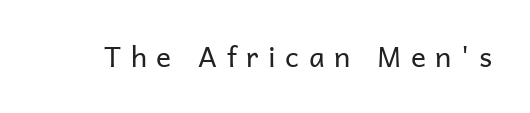
The image shows 28 px regular-weight sans-serif type, upright; set unusually wide letter spacing (+0.34 em), not underlined; low stroke contrast and a medium x-height.
